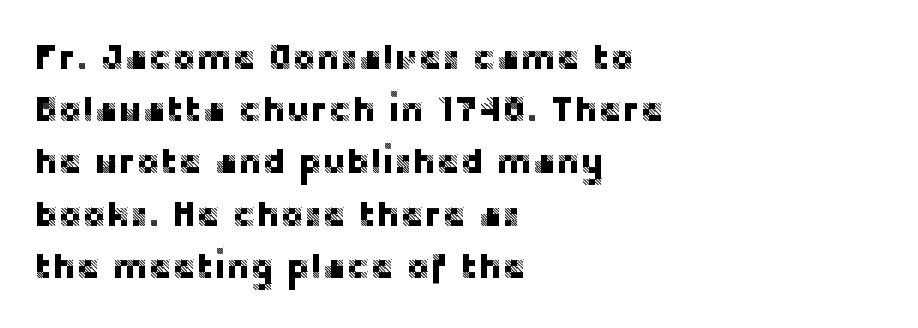
The lettering holds an erect, upright posture throughout. A clean baseline with only descenders dipping below it. Compared with typical paragraphs, the rows here are spaced about the same. No extra tracking has been applied to these lines. The rag falls on the right side of this text block.
